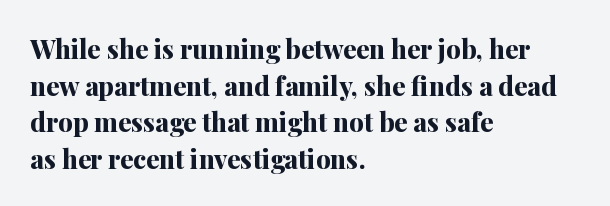
The image shows 26 px bold type, upright; set left-aligned, normal line spacing (1.41x), normal letter spacing, not underlined.
